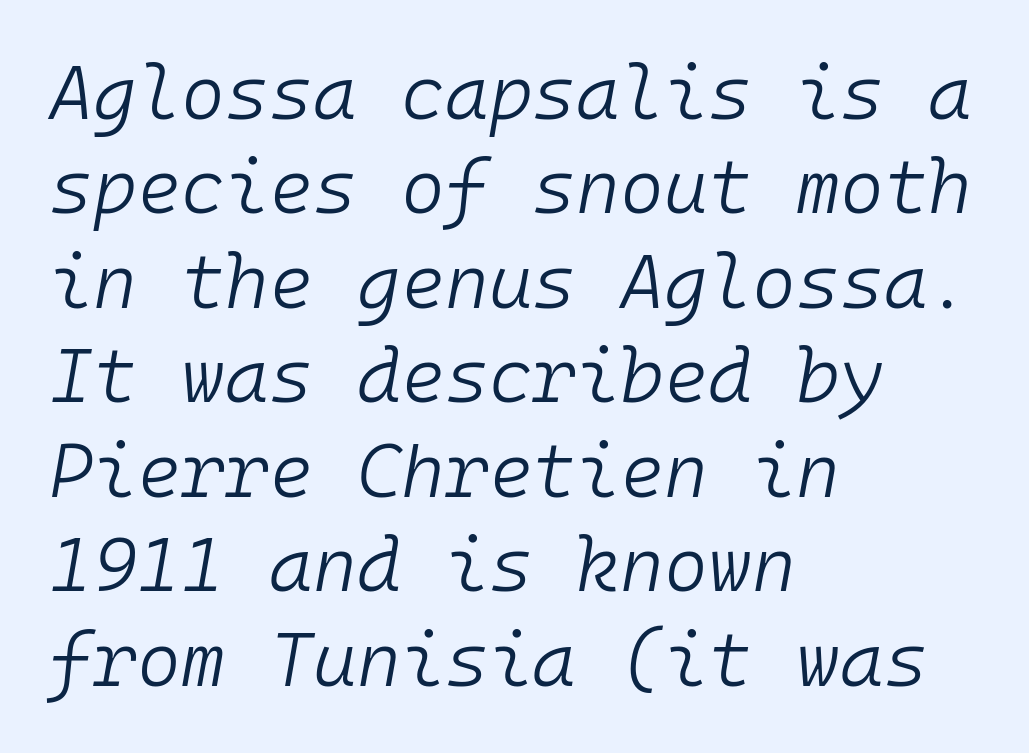
Any mark beneath the type? The region is blank. Nothing unusual about the tracking: characters are spaced as the font intends. Visually the block forms a straight wall on the left and a jagged coastline on the right. The passage shown is typed in a monospace face where columns stay perfectly aligned. These glyphs show unthickened strokes, regular width or finer.
